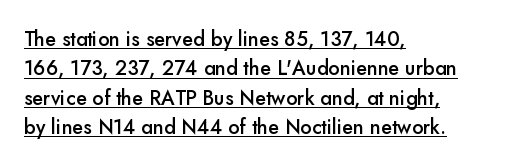
Q: Is the text bold? A: Semi-bold.
Q: Is the text italic (slanted)? A: No, it is upright.
Q: Is the text underlined? A: Yes.
Q: How is the paragraph aligned? A: Left-aligned.
Q: Is the spacing between letters normal or unusually wide? A: Normal.
Q: Is the spacing between lines tight, normal or loose? A: Normal.
